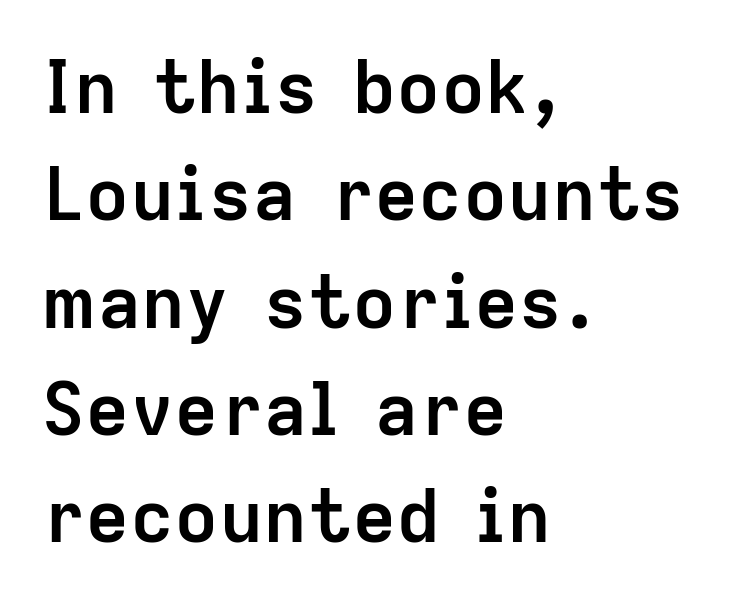
Underlining? Definitely not there. The type family on display is of the sans-serif kind. The line texture is even and compact thanks to regular tracking. Spacing verdict: proportional, widths tailored to each character. One glance says typical: line gaps are just what's usual.
